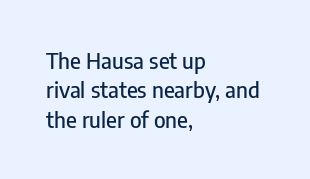
The image shows 22 px text type, upright; set left-aligned, normal line spacing (1.34x), normal letter spacing, not underlined.
